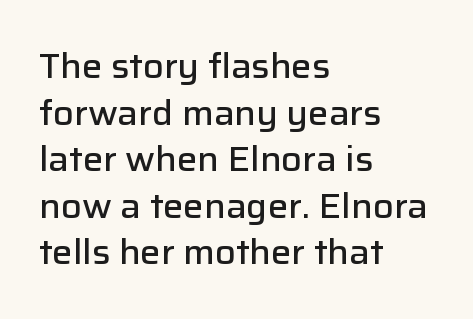
Q: Is the text bold? A: Semi-bold.
Q: Is the text italic (slanted)? A: No, it is upright.
Q: Is the typeface a serif or a sans-serif typeface? A: Sans-serif.
Q: Is the text underlined? A: No.
Q: How is the paragraph aligned? A: Left-aligned.
Q: Is the spacing between letters normal or unusually wide? A: Normal.
Q: Is the spacing between lines tight, normal or loose? A: Normal.
Q: Width (condensed, normal, or wide)? A: Normal.
Q: Stroke contrast? A: Low.
Q: x-height? A: Medium.
Q: Monospaced? A: No.
